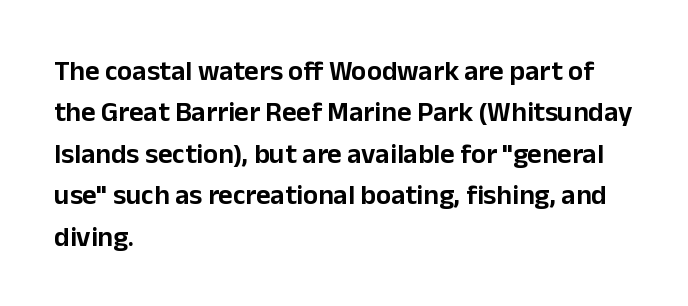
The image shows 28 px sans-serif type, upright; set left-aligned, normal line spacing (1.48x), normal letter spacing, not underlined; low stroke contrast and a medium x-height.
